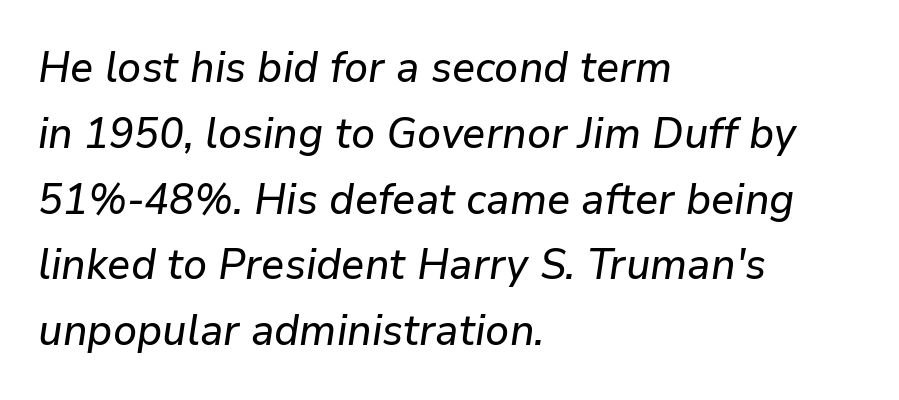
The image shows 43 px text type, italic (leaning right); set left-aligned, normal line spacing (1.53x), normal letter spacing, not underlined; low stroke contrast and a medium x-height.
